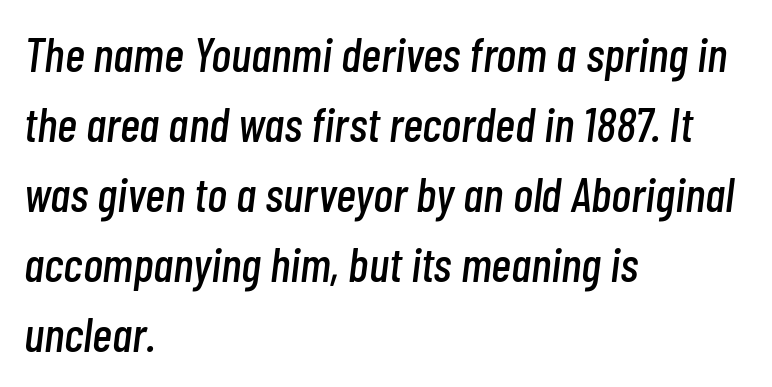
{"italic": "yes", "lean": "right", "slant_degrees": 7, "width": "condensed", "stroke_contrast": "low", "x_height": "medium", "monospaced": "no", "underline": "no", "align": "left", "line_spacing": "normal", "line_spacing_ratio": 1.46, "letter_spacing": "normal", "letter_spacing_em": 0.0, "glyph_px": 48}
